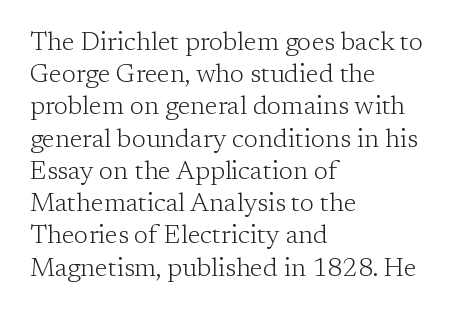
The image shows 26 px text type, upright; set left-aligned, line spacing 1.24x, normal letter spacing, not underlined.
